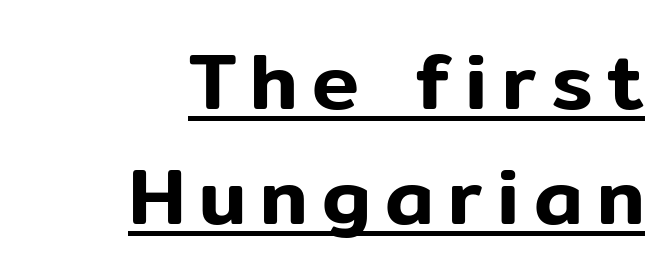
Q: Is the text italic (slanted)? A: No, it is upright.
Q: Is the typeface a serif or a sans-serif typeface? A: Sans-serif.
Q: Is the text underlined? A: Yes.
Q: How is the paragraph aligned? A: Right-aligned.
Q: Is the spacing between lines tight, normal or loose? A: Normal.
Q: Width (condensed, normal, or wide)? A: Normal.
Q: Stroke contrast? A: Low.
Q: x-height? A: Medium.
Q: Monospaced? A: No.
